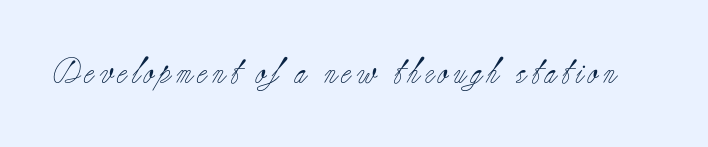
The image shows 26 px text type; set not underlined.
